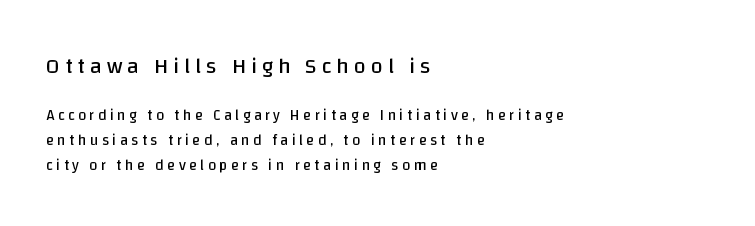
{"italic": "no", "bold": "no", "underline": "no", "align": "left", "line_spacing": "normal", "line_spacing_ratio": 1.68, "letter_spacing": "wide", "letter_spacing_em": 0.22, "larger_block": "first", "size_ratio": 1.47, "glyph_px": 22}
